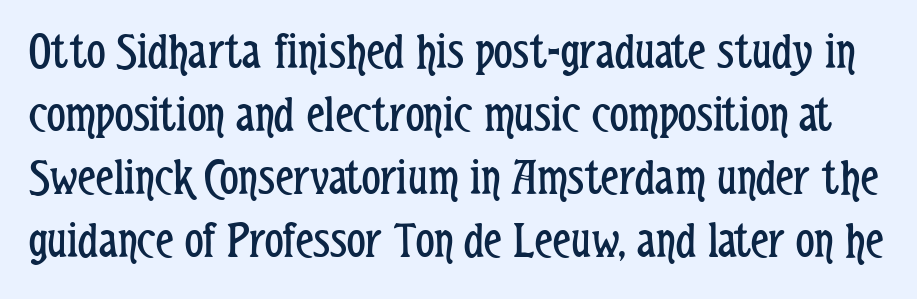
In terms of letterspacing, this is plain default setting. Think standard paragraph weight, or any step lighter than that. The specimen omits any rule beneath the text block's lines. Think of a printed novel: that variable character pitch is what you see here. In terms of posture, this sample is upright.
